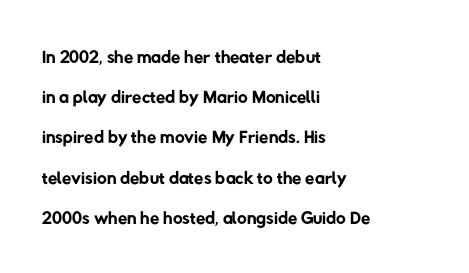
The vertical gap from one line to the next is medium. This rendering leaves character spacing at its baseline value. Just letters on the line, the space beneath them empty. Reading down the block, your eye returns to a fixed left position each line. Is this a heavy cut? Hardly; it is regular or lighter.
